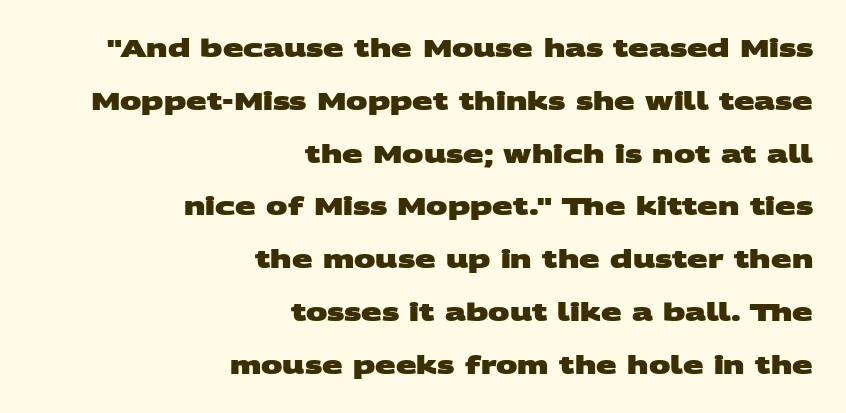
Horizontal bands of white between lines are thick stripes. If you drew a ruler down the right edge, every line would touch it. Look at the stroke-to-counter ratio: heavy, a bold. Underlining? Definitely not there.
